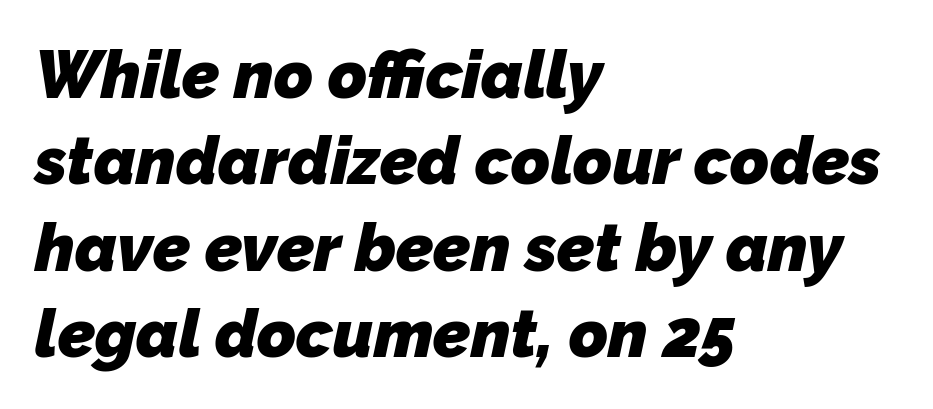
The image shows 66 px heavy sans-serif type; set left-aligned, normal line spacing (1.31x), normal letter spacing, not underlined; low stroke contrast and a medium x-height.
